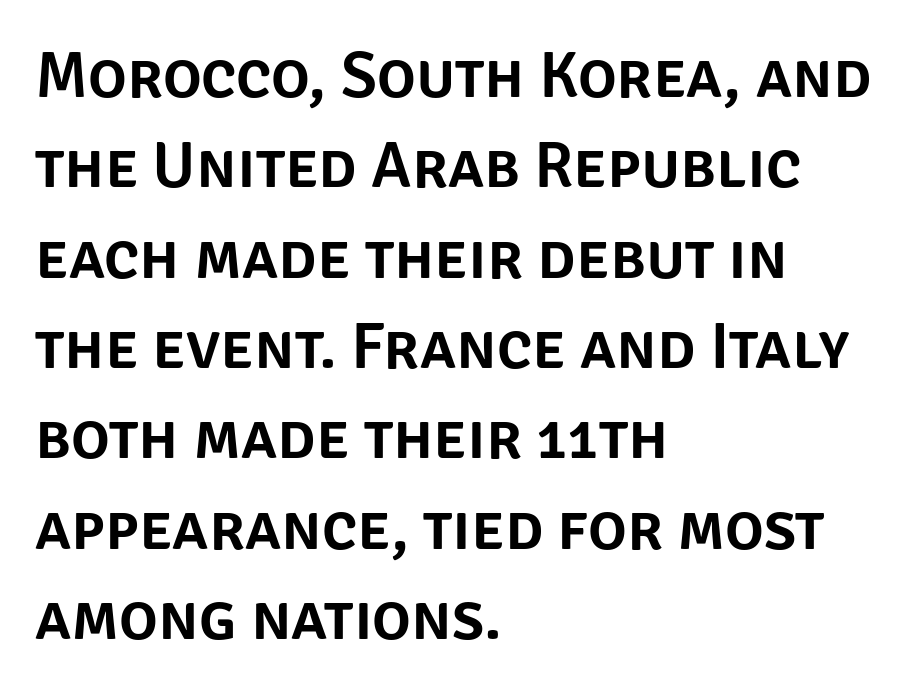
The image shows 65 px sans-serif type, upright; set left-aligned, normal line spacing (1.39x), normal letter spacing, not underlined; low stroke contrast and a large x-height.
